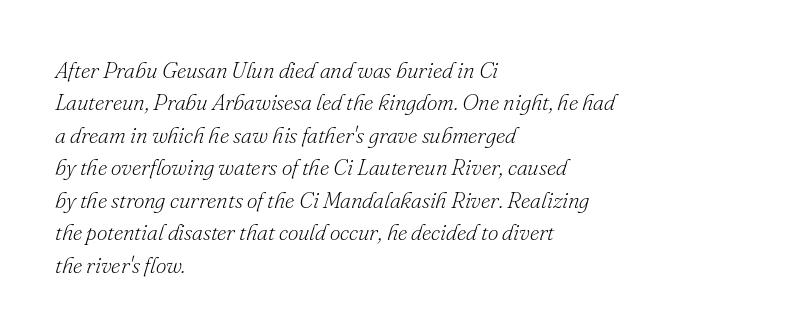
Q: Is the text bold? A: No.
Q: Is the text italic (slanted)? A: Yes, it leans right by about 16 degrees.
Q: Is the text underlined? A: No.
Q: How is the paragraph aligned? A: Left-aligned.
Q: Is the spacing between letters normal or unusually wide? A: Normal.
Q: Is the spacing between lines tight, normal or loose? A: Normal.
